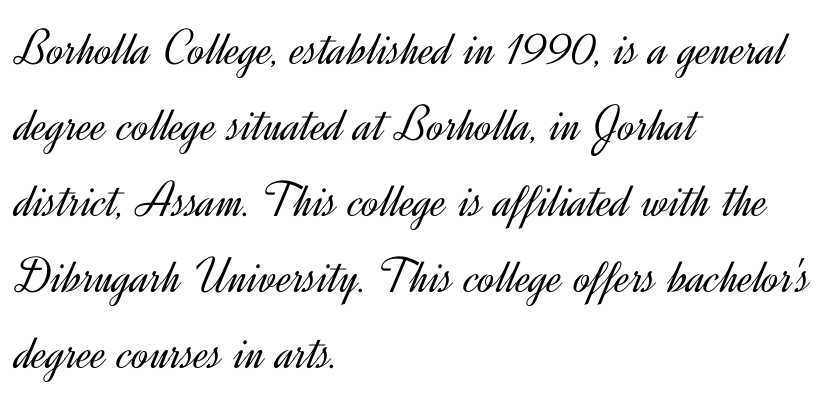
The tracking reads as untouched default to a designer's eye. No heavy texture on the line: the type isn't bold. Descender tails drop into unmarked territory.
